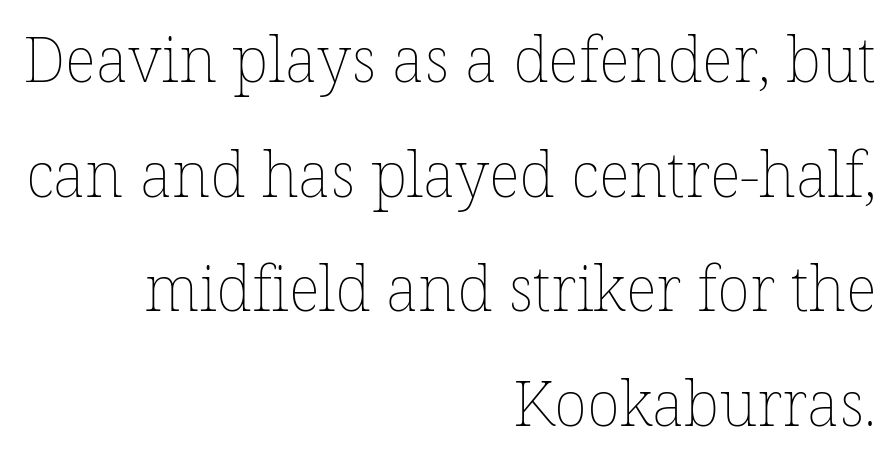
The rendering anchors every line to the right-hand side. The line texture is even and compact thanks to regular tracking. Weight: regular or lighter. You can tell it's not italic because the verticals are truly vertical.
